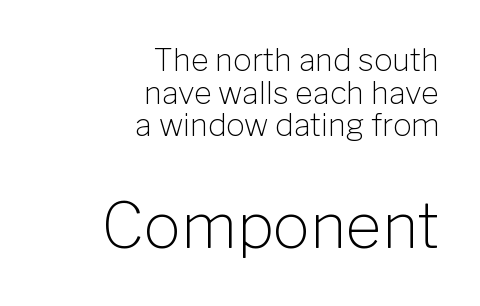
{"serif": "no", "italic": "no", "bold": "no", "weight": "light", "width": "normal", "stroke_contrast": "low", "x_height": "medium", "monospaced": "no", "underline": "no", "align": "right", "line_spacing": "tight", "line_spacing_ratio": 1.05, "letter_spacing": "normal", "letter_spacing_em": 0.0, "larger_block": "second", "size_ratio": 2.0, "glyph_px": 62}
